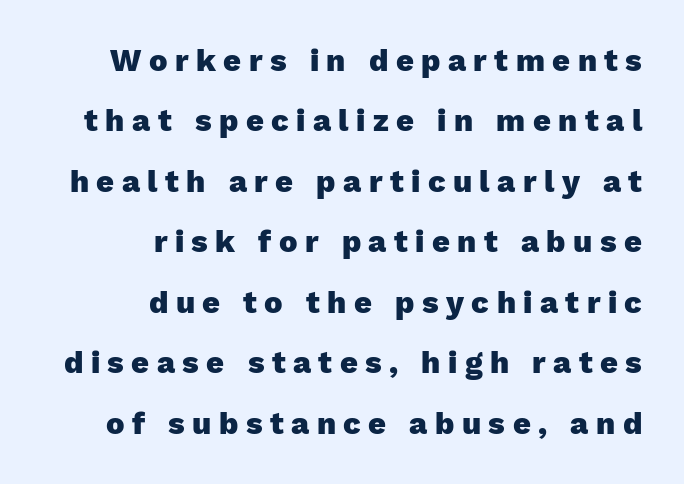
The image shows 31 px heavy sans-serif type, upright; set right-aligned, loose line spacing (1.95x), unusually wide letter spacing (+0.24 em), not underlined; low stroke contrast and a medium x-height.
